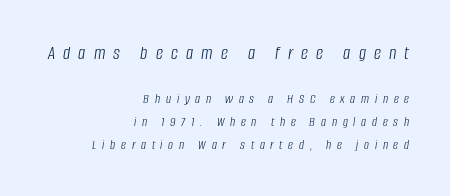
The image shows 20 px text type, italic (leaning right); set right-aligned, normal line spacing (1.65x), unusually wide letter spacing (+0.41 em), not underlined; the first (top) block is 1.43x larger.
